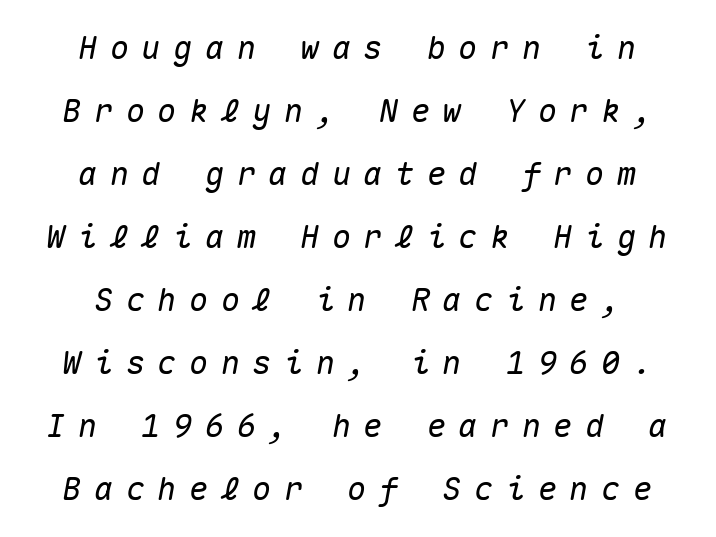
{"italic": "yes", "lean": "right", "slant_degrees": 10, "width": "normal", "stroke_contrast": "medium", "x_height": "medium", "monospaced": "yes", "underline": "no", "align": "center", "line_spacing": "loose", "line_spacing_ratio": 1.97, "letter_spacing": "wide", "letter_spacing_em": 0.39, "glyph_px": 32}
